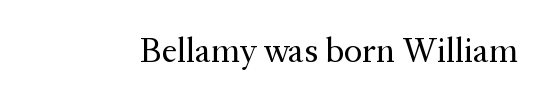
Q: Is the text bold? A: No.
Q: Is the text italic (slanted)? A: No, it is upright.
Q: Is the typeface a serif or a sans-serif typeface? A: Serif.
Q: Is the text underlined? A: No.
Q: Is the spacing between letters normal or unusually wide? A: Normal.
Q: Width (condensed, normal, or wide)? A: Normal.
Q: Stroke contrast? A: Medium.
Q: x-height? A: Medium.
Q: Monospaced? A: No.
